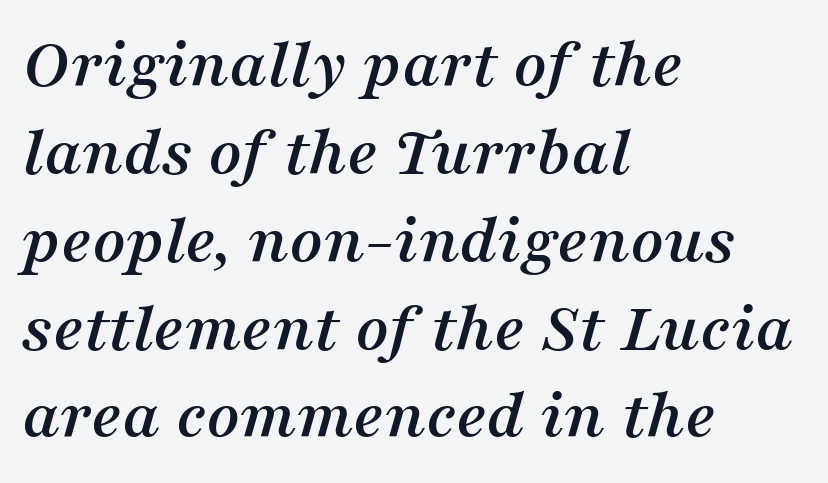
The image shows 72 px serif type, italic (leaning right); set left-aligned, line spacing 1.22x, normal letter spacing, not underlined; medium stroke contrast and a medium x-height.
